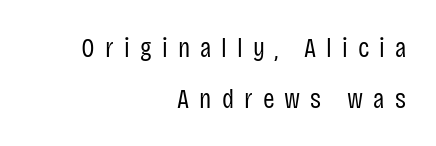
Q: Is the text bold? A: No.
Q: Is the text italic (slanted)? A: No, it is upright.
Q: Is the typeface a serif or a sans-serif typeface? A: Sans-serif.
Q: Is the text underlined? A: No.
Q: How is the paragraph aligned? A: Right-aligned.
Q: Is the spacing between letters normal or unusually wide? A: Unusually wide.
Q: Width (condensed, normal, or wide)? A: Condensed.
Q: Stroke contrast? A: Low.
Q: x-height? A: Large.
Q: Monospaced? A: No.
